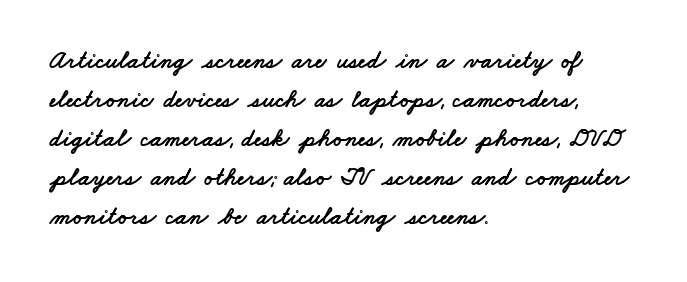
Nothing unusual about the tracking: characters are spaced as the font intends. The leading is moderate, giving the passage an even texture. Letters rest on an invisible, unmarked baseline. Leftover space on each line is placed entirely after the last word.
